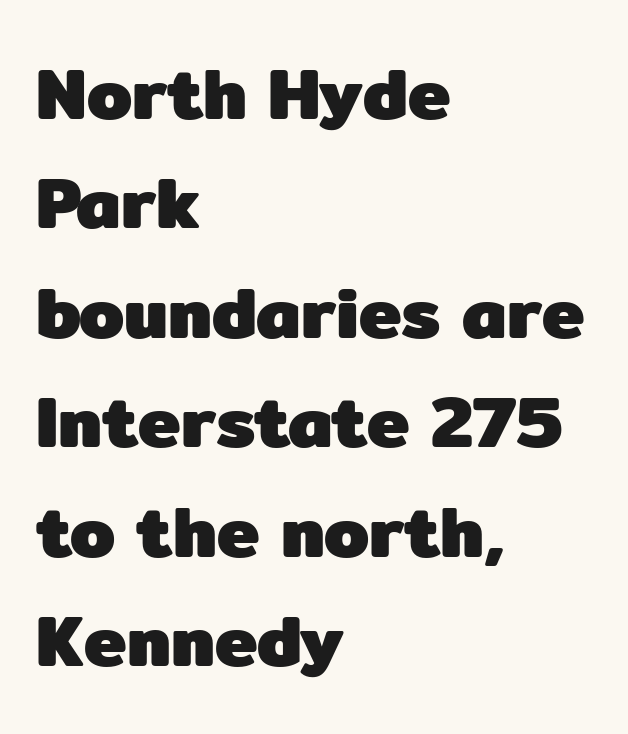
Q: Is the text bold? A: Yes.
Q: Is the text italic (slanted)? A: No, it is upright.
Q: Is the typeface a serif or a sans-serif typeface? A: Sans-serif.
Q: Is the text underlined? A: No.
Q: How is the paragraph aligned? A: Left-aligned.
Q: Is the spacing between letters normal or unusually wide? A: Normal.
Q: Is the spacing between lines tight, normal or loose? A: Normal.
Q: Width (condensed, normal, or wide)? A: Normal.
Q: Stroke contrast? A: Low.
Q: x-height? A: Medium.
Q: Monospaced? A: No.
